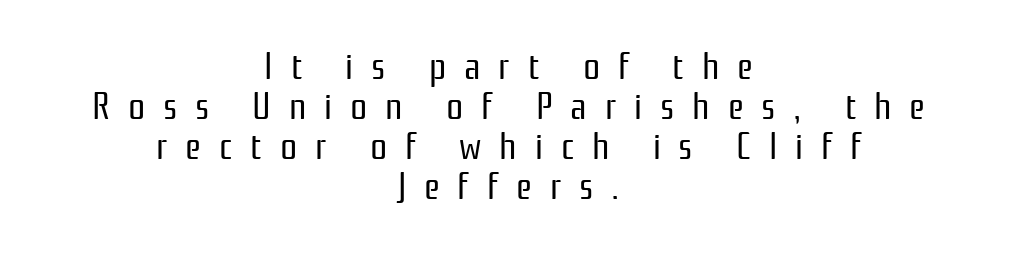
Q: Is the text bold? A: No.
Q: Is the text italic (slanted)? A: No, it is upright.
Q: Is the typeface a serif or a sans-serif typeface? A: Sans-serif.
Q: Is the text underlined? A: No.
Q: How is the paragraph aligned? A: Centered.
Q: Is the spacing between letters normal or unusually wide? A: Unusually wide.
Q: Is the spacing between lines tight, normal or loose? A: Tight.
Q: Width (condensed, normal, or wide)? A: Condensed.
Q: Stroke contrast? A: Low.
Q: x-height? A: Medium.
Q: Monospaced? A: No.
